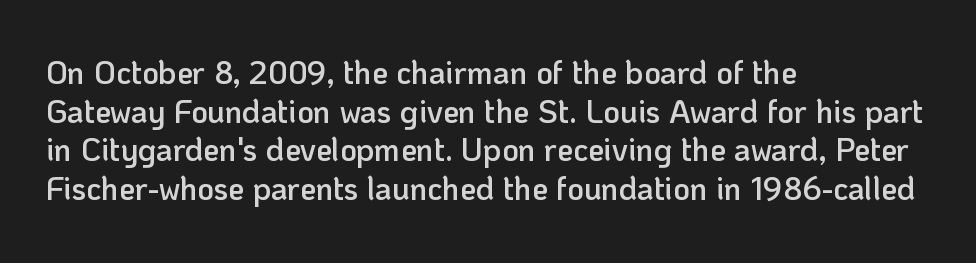
Are there feet on the stems? There aren't — it's a sans. A typesetter would call this proportional, since set widths differ per character. When letters stand straight like this, we call the style roman or upright. Here the glyphs are tracked normally, forming tight word shapes. Slightly chunky letters — semibold, I'd say, not full bold. Compared with a centered layout, this one pins lines to the left instead.
